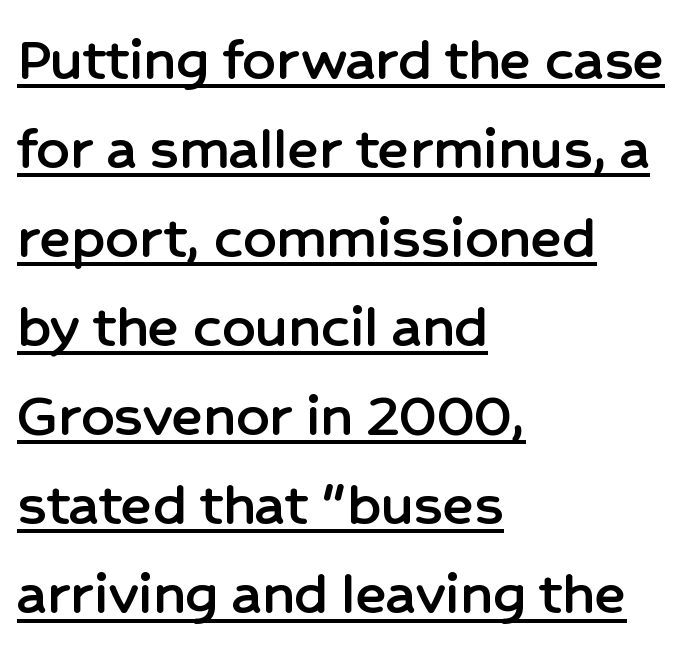
{"serif": "no", "italic": "no", "width": "normal", "stroke_contrast": "low", "x_height": "medium", "monospaced": "no", "underline": "yes", "align": "left", "line_spacing": "normal", "line_spacing_ratio": 1.37, "letter_spacing": "normal", "letter_spacing_em": 0.0, "glyph_px": 65}
